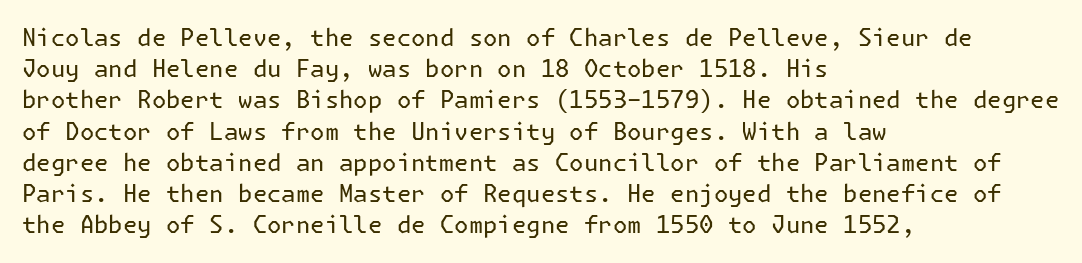
{"italic": "no", "bold": "no", "underline": "no", "align": "left", "line_spacing": "normal", "line_spacing_ratio": 1.3, "letter_spacing": "normal", "letter_spacing_em": 0.0, "glyph_px": 24}
